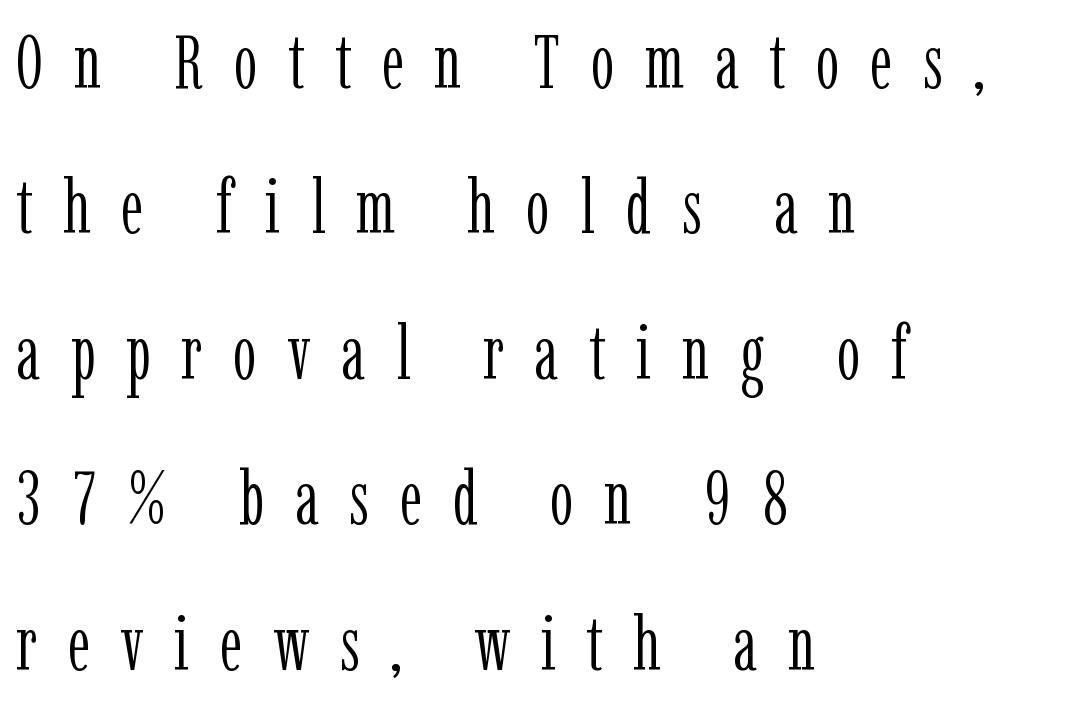
Unmarked baselines from the first word to the last. The characters are drawn with everyday or finer stroke widths. Does the type have serifs? Yes, each stem ends in a small foot. Designer's note — italics off, roman on. How would I describe the line gaps? Wide and relaxed.
